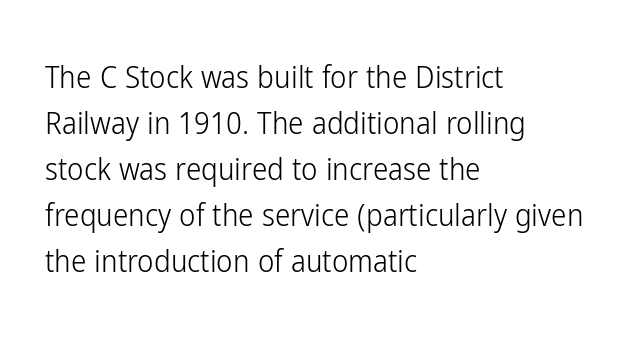
The image shows 31 px light, condensed sans-serif type, upright; set left-aligned, normal line spacing (1.48x), normal letter spacing, not underlined; low stroke contrast and a medium x-height.
